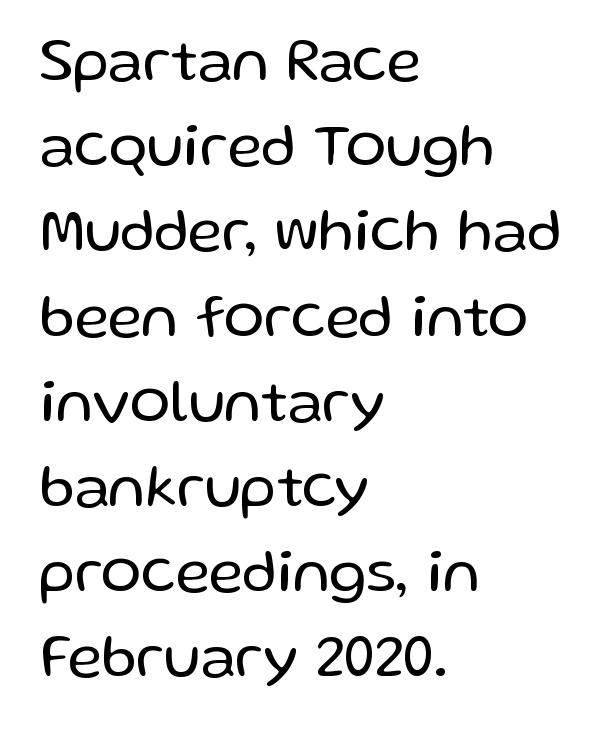
{"serif": "no", "italic": "no", "bold": "no", "weight": "regular", "width": "normal", "stroke_contrast": "low", "x_height": "medium", "monospaced": "no", "underline": "no", "align": "left", "line_spacing": "normal", "line_spacing_ratio": 1.42, "letter_spacing": "normal", "letter_spacing_em": 0.0, "glyph_px": 60}
